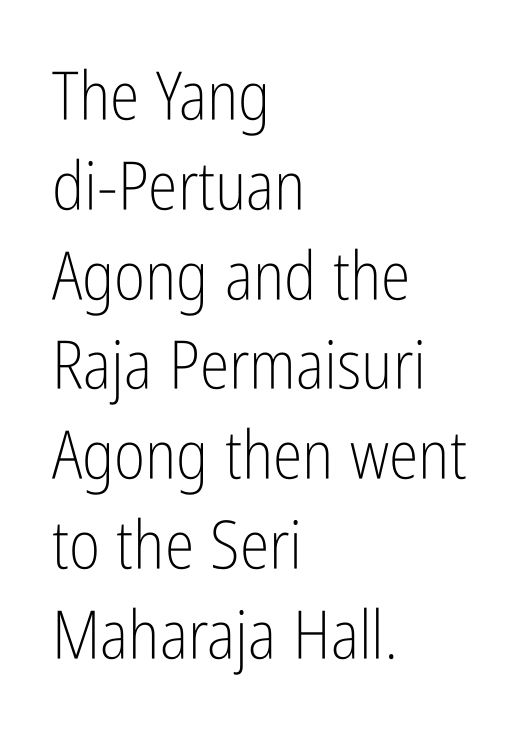
The rendering anchors every line to the left-hand side. Line spacing here is normal. Posture: upright roman. Quick note: underline off. No feet cap the strokes, marking this as sans-serif type.
